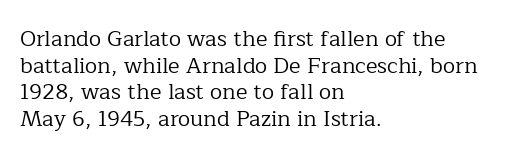
The face used here is rendered with its standard letterfit. The rag falls on the right side of this text block. The typeface has the unassuming heft of standard copy or less. Italic: no, the glyphs are upright roman.
